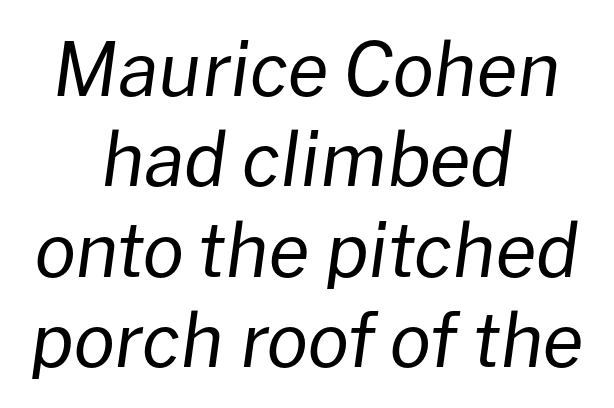
Q: Is the text bold? A: No.
Q: Is the text italic (slanted)? A: Yes, it leans right by about 8 degrees.
Q: Is the text underlined? A: No.
Q: How is the paragraph aligned? A: Centered.
Q: Is the spacing between letters normal or unusually wide? A: Normal.
Q: Width (condensed, normal, or wide)? A: Normal.
Q: Stroke contrast? A: Low.
Q: x-height? A: Medium.
Q: Monospaced? A: No.
